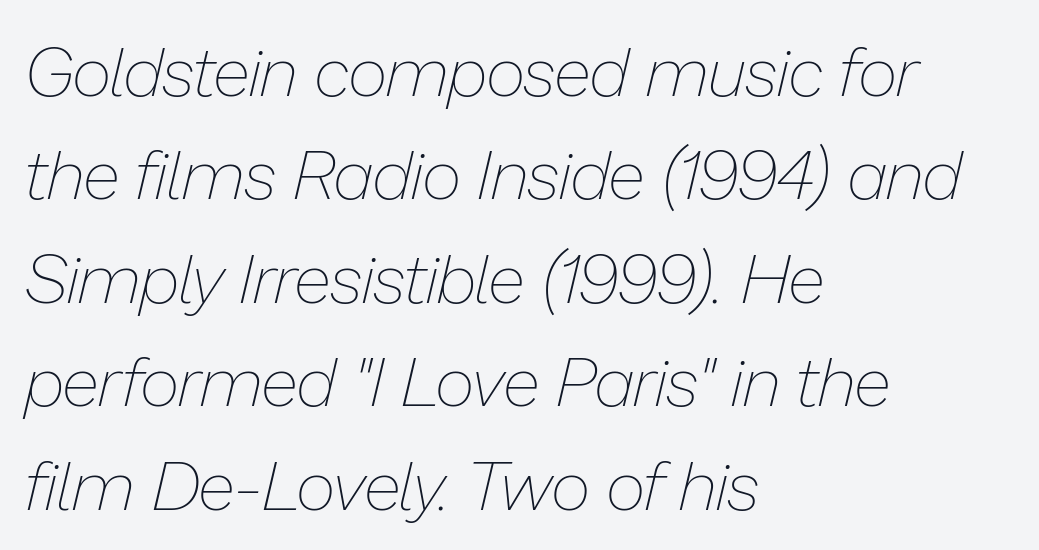
Q: Is the text bold? A: No.
Q: Is the text italic (slanted)? A: Yes, it leans right by about 13 degrees.
Q: Is the text underlined? A: No.
Q: How is the paragraph aligned? A: Left-aligned.
Q: Is the spacing between letters normal or unusually wide? A: Normal.
Q: Is the spacing between lines tight, normal or loose? A: Normal.
Q: Width (condensed, normal, or wide)? A: Normal.
Q: Stroke contrast? A: Low.
Q: x-height? A: Medium.
Q: Monospaced? A: No.
